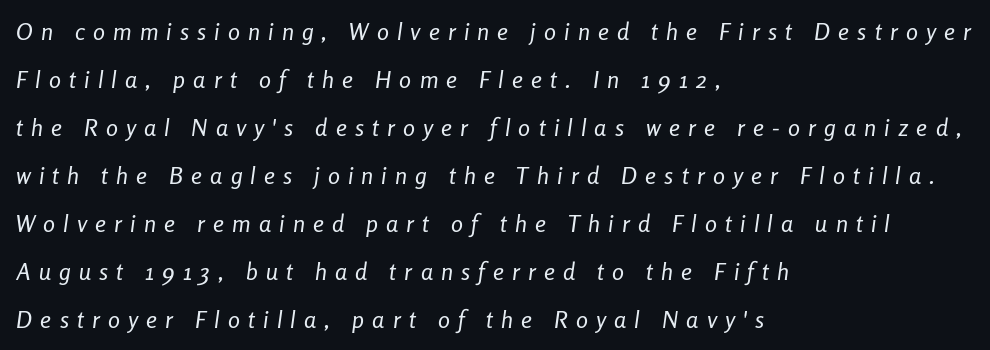
Weight: regular or lighter. Quick note: italic. Line spacing here is loose. Layout note: lines flush left. Does extra space separate the letters? Yes, quite a lot of it.
